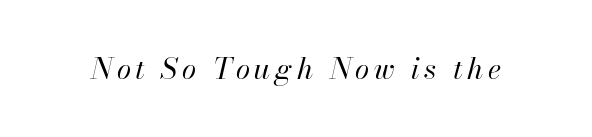
Q: Is the text bold? A: No.
Q: Is the text italic (slanted)? A: Yes, it leans right by about 13 degrees.
Q: Is the text underlined? A: No.
Q: Width (condensed, normal, or wide)? A: Normal.
Q: Stroke contrast? A: High.
Q: x-height? A: Small.
Q: Monospaced? A: No.
